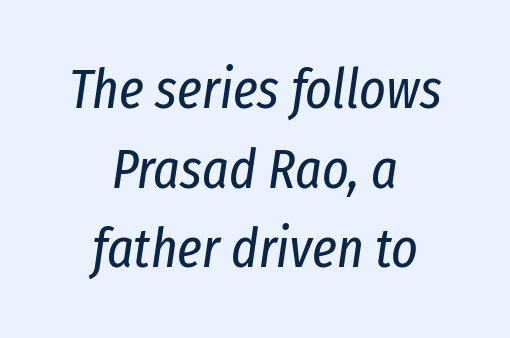
The image shows 56 px regular-weight, condensed type, italic (leaning right); set centered, normal line spacing (1.42x), normal letter spacing, not underlined; low stroke contrast and a medium x-height.
